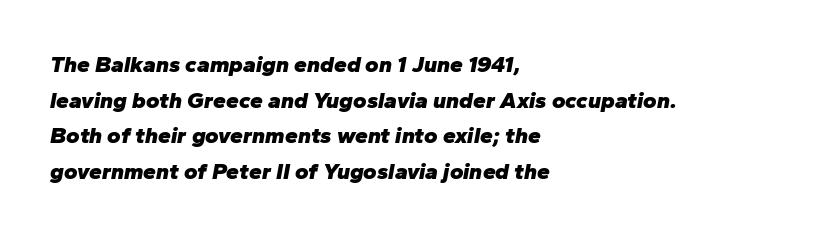
{"italic": "yes", "lean": "right", "slant_degrees": 10, "bold": "yes", "underline": "no", "align": "left", "line_spacing": "normal", "line_spacing_ratio": 1.55, "letter_spacing": "normal", "letter_spacing_em": 0.0, "glyph_px": 23}
